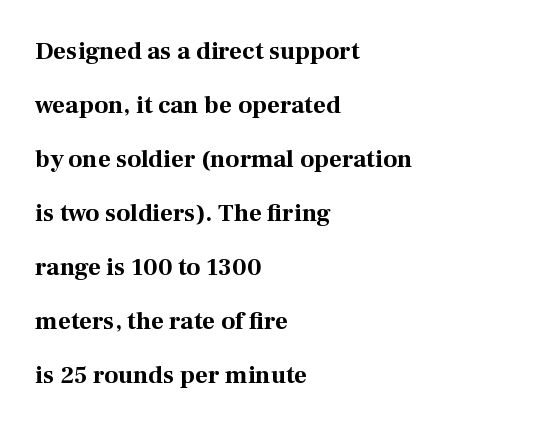
{"italic": "no", "bold": "yes", "underline": "no", "align": "left", "line_spacing": "loose", "line_spacing_ratio": 2.16, "letter_spacing": "normal", "letter_spacing_em": 0.0, "glyph_px": 25}
